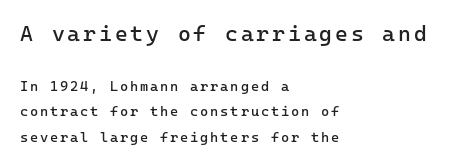
Q: Is the text bold? A: No.
Q: Is the text italic (slanted)? A: No, it is upright.
Q: Is the text underlined? A: No.
Q: How is the paragraph aligned? A: Left-aligned.
Q: Which block of text is set in a larger size, the first (top) or the second (bottom)? A: The first (top) one.
